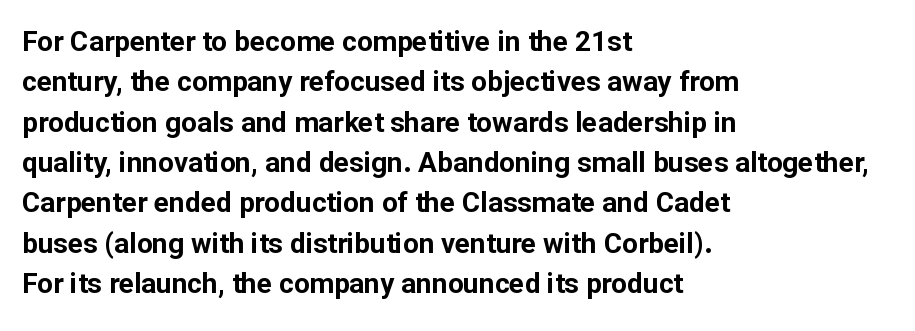
Set as a true bold cut, around the 700 mark. Horizontally, the lines are justified to the leading edge only. Spacing verdict: proportional, widths tailored to each character. The letters stand upright; this is a roman face. Type without underlining. This rendering leaves character spacing at its baseline value.
